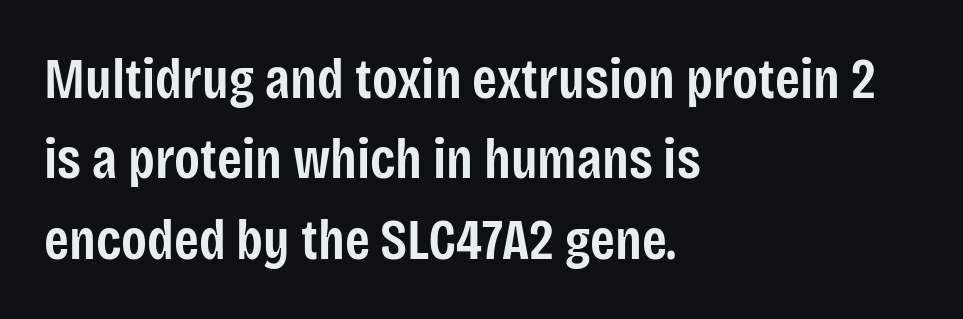
The image shows 57 px semibold, condensed sans-serif type, upright; set left-aligned, normal line spacing (1.41x), normal letter spacing, not underlined; low stroke contrast and a large x-height.
